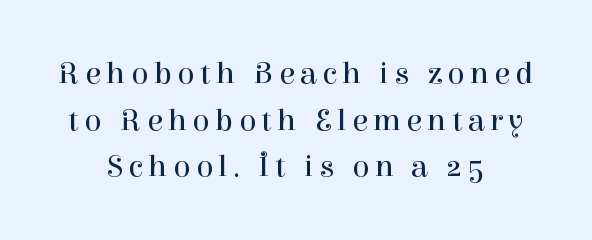
Q: Is the text bold? A: No.
Q: Is the text italic (slanted)? A: No, it is upright.
Q: Is the typeface a serif or a sans-serif typeface? A: Serif.
Q: Is the text underlined? A: No.
Q: How is the paragraph aligned? A: Centered.
Q: Is the spacing between lines tight, normal or loose? A: Normal.
Q: Width (condensed, normal, or wide)? A: Normal.
Q: Stroke contrast? A: High.
Q: x-height? A: Medium.
Q: Monospaced? A: No.
